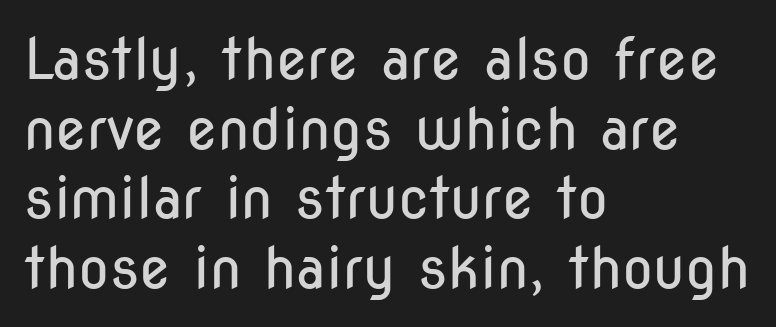
{"serif": "no", "italic": "no", "bold": "no", "weight": "regular", "width": "condensed", "stroke_contrast": "low", "x_height": "medium", "monospaced": "no", "underline": "no", "align": "left", "line_spacing_ratio": 1.22, "letter_spacing": "normal", "letter_spacing_em": 0.0, "glyph_px": 57}
